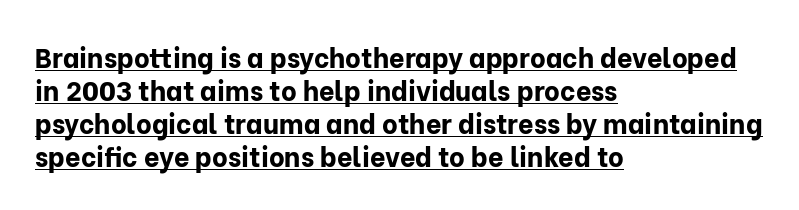
Q: Is the text bold? A: Yes.
Q: Is the text italic (slanted)? A: No, it is upright.
Q: Is the text underlined? A: Yes.
Q: How is the paragraph aligned? A: Left-aligned.
Q: Is the spacing between letters normal or unusually wide? A: Normal.
